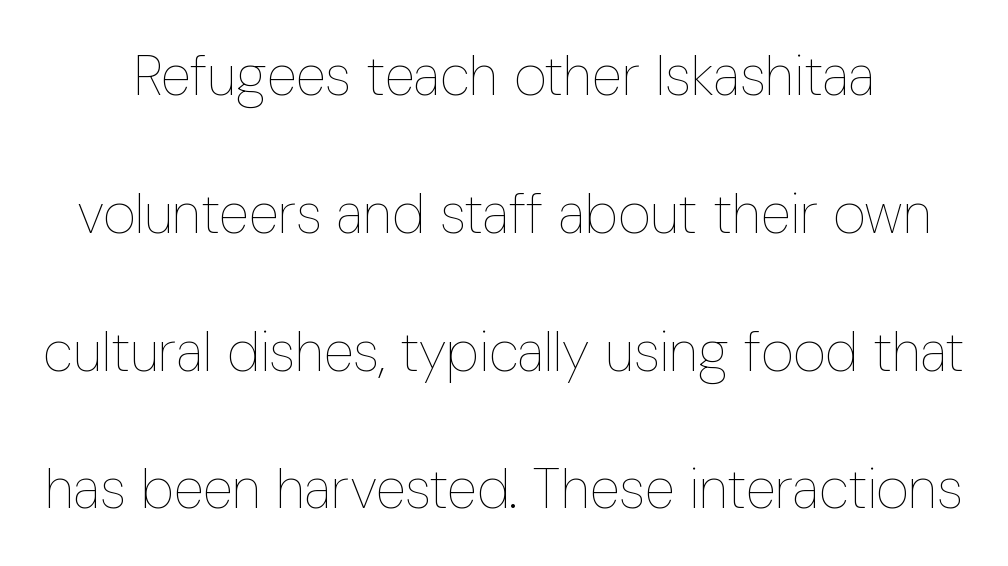
The image shows 56 px thin, condensed type, upright; set loose line spacing (2.46x), normal letter spacing, not underlined; low stroke contrast and a medium x-height.
